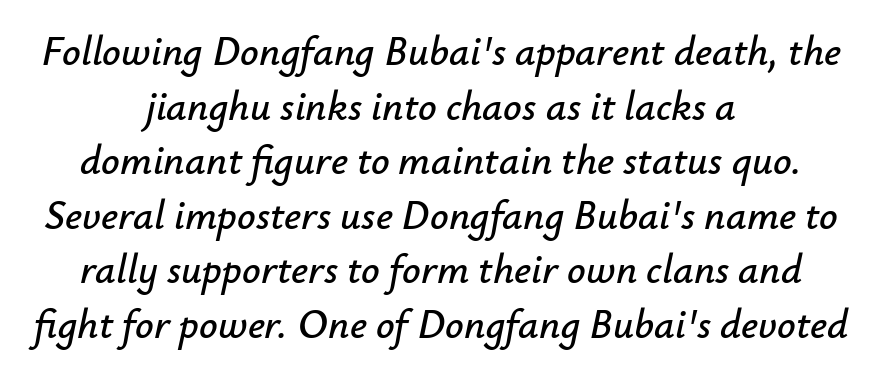
The image shows 41 px text type, italic (leaning right); set centered, normal line spacing (1.33x), normal letter spacing, not underlined; low stroke contrast and a small x-height.
